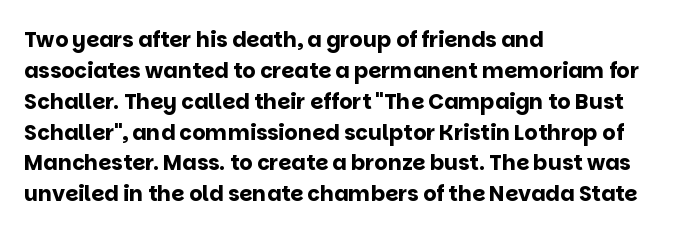
Q: Is the text bold? A: Yes.
Q: Is the text italic (slanted)? A: No, it is upright.
Q: Is the text underlined? A: No.
Q: How is the paragraph aligned? A: Left-aligned.
Q: Is the spacing between letters normal or unusually wide? A: Normal.
Q: Is the spacing between lines tight, normal or loose? A: Normal.
